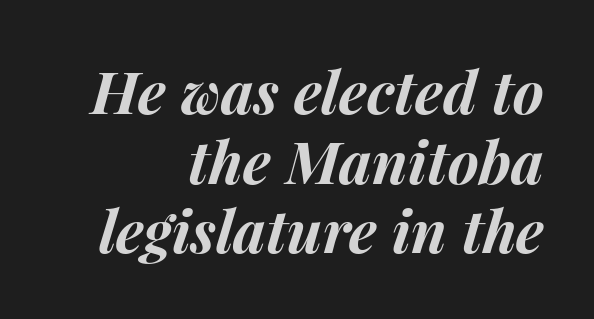
Q: Is the text bold? A: Yes.
Q: Is the text italic (slanted)? A: Yes, it leans right by about 15 degrees.
Q: Is the text underlined? A: No.
Q: How is the paragraph aligned? A: Right-aligned.
Q: Is the spacing between letters normal or unusually wide? A: Normal.
Q: Width (condensed, normal, or wide)? A: Normal.
Q: Stroke contrast? A: Medium.
Q: x-height? A: Medium.
Q: Monospaced? A: No.
